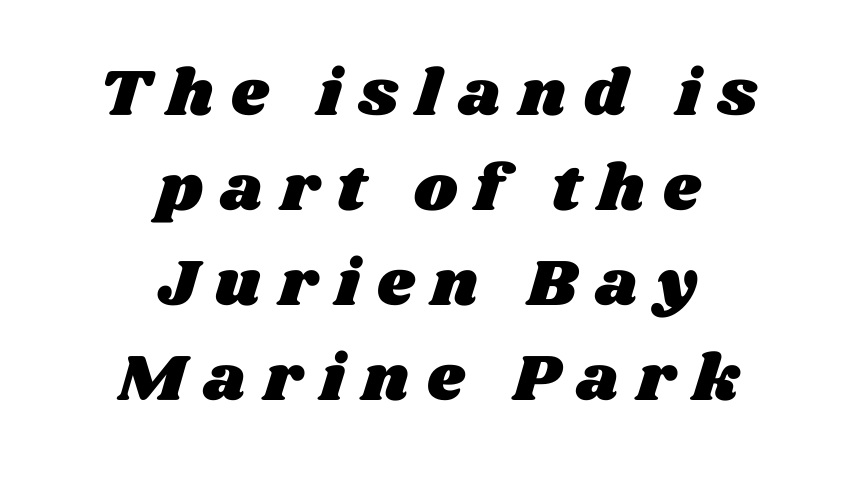
{"width": "wide", "stroke_contrast": "medium", "x_height": "large", "monospaced": "no", "underline": "no", "align": "center", "line_spacing": "normal", "line_spacing_ratio": 1.44, "letter_spacing": "wide", "letter_spacing_em": 0.27, "glyph_px": 66}
